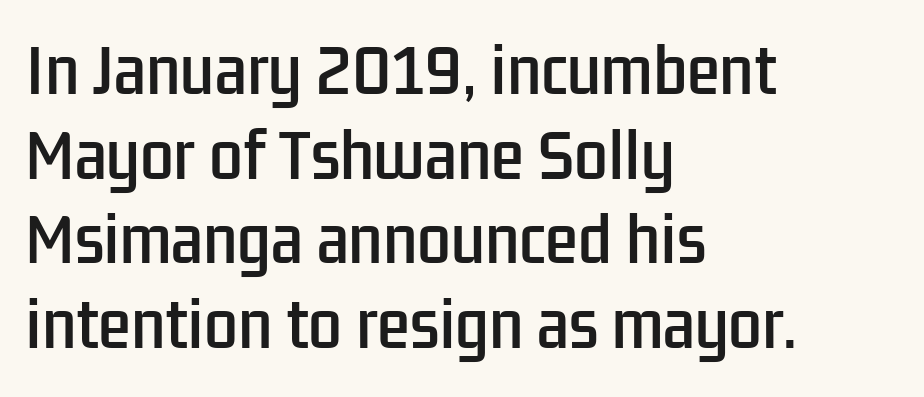
Q: Is the text italic (slanted)? A: No, it is upright.
Q: Is the typeface a serif or a sans-serif typeface? A: Sans-serif.
Q: Is the text underlined? A: No.
Q: How is the paragraph aligned? A: Left-aligned.
Q: Is the spacing between letters normal or unusually wide? A: Normal.
Q: Is the spacing between lines tight, normal or loose? A: Normal.
Q: Width (condensed, normal, or wide)? A: Condensed.
Q: Stroke contrast? A: Low.
Q: x-height? A: Medium.
Q: Monospaced? A: No.
